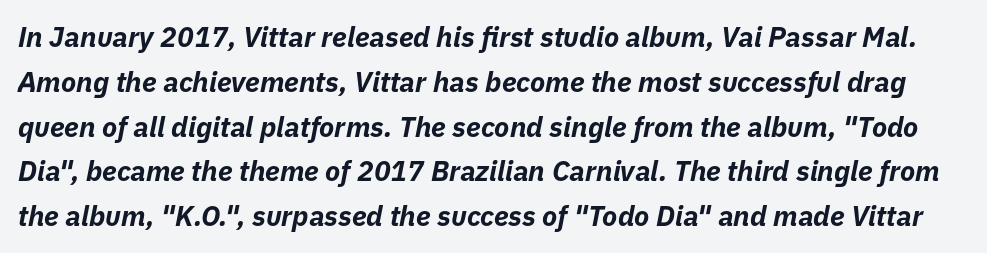
The image shows 28 px bold type, italic (leaning right); set normal line spacing (1.6x), normal letter spacing, not underlined; low stroke contrast and a medium x-height.
